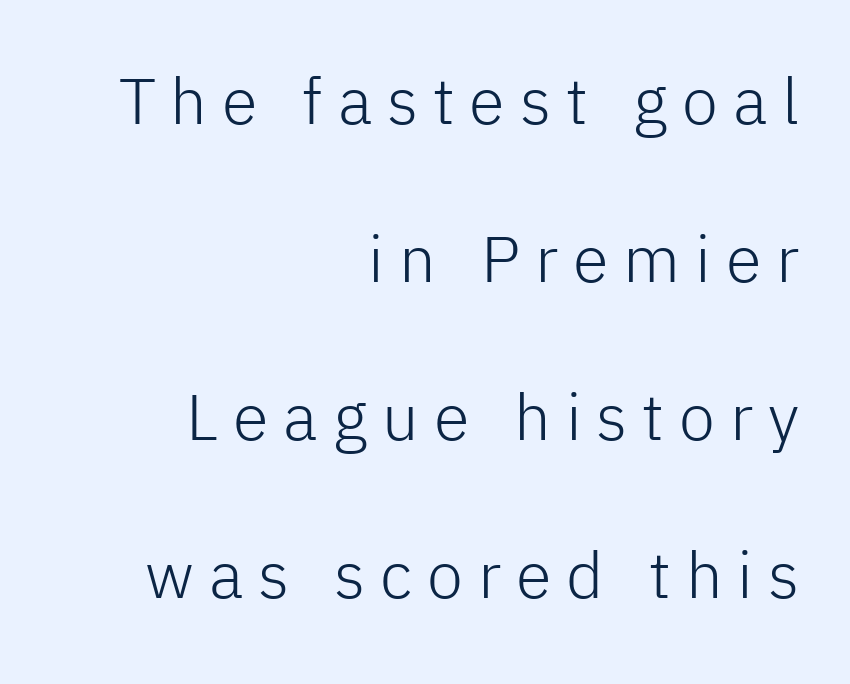
Descenders hang freely into open space. In terms of letterform style, serifs are entirely absent. Is this a fixed-width face? No — the glyphs have proportional, varying widths. Caption: expanded tracking, letters set apart.
